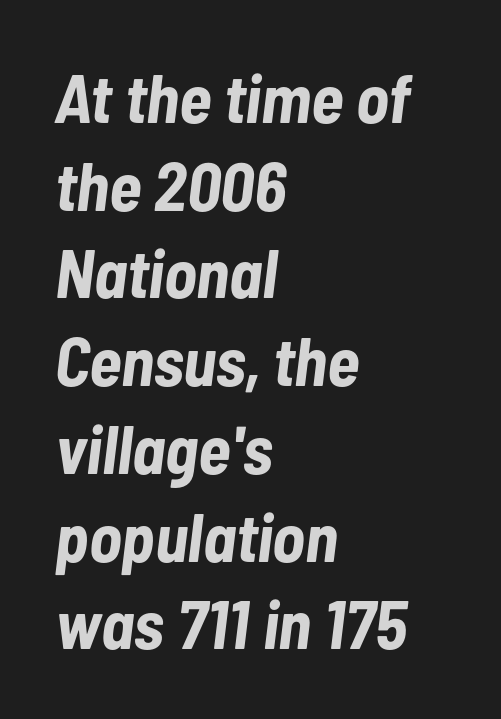
Beneath every word, the page is bare. Regular leading. Style check: oblique. Horizontal alignment here is leftward, the default for most running prose.
